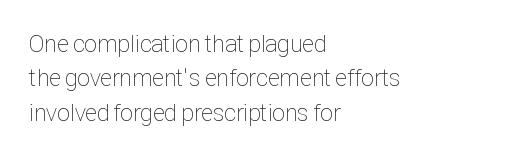
The image shows 24 px text type, upright; set left-aligned, normal line spacing (1.43x), normal letter spacing, not underlined.
